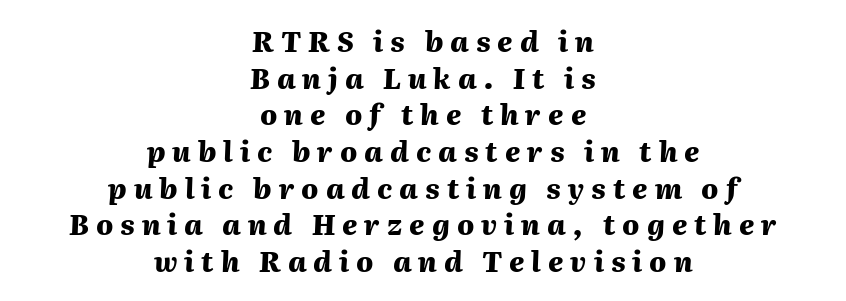
{"italic": "yes", "lean": "right", "slant_degrees": 2, "bold": "yes", "weight": "heavy", "width": "normal", "stroke_contrast": "medium", "x_height": "medium", "monospaced": "no", "underline": "no", "align": "center", "line_spacing": "normal", "line_spacing_ratio": 1.31, "letter_spacing": "wide", "letter_spacing_em": 0.25, "glyph_px": 28}
